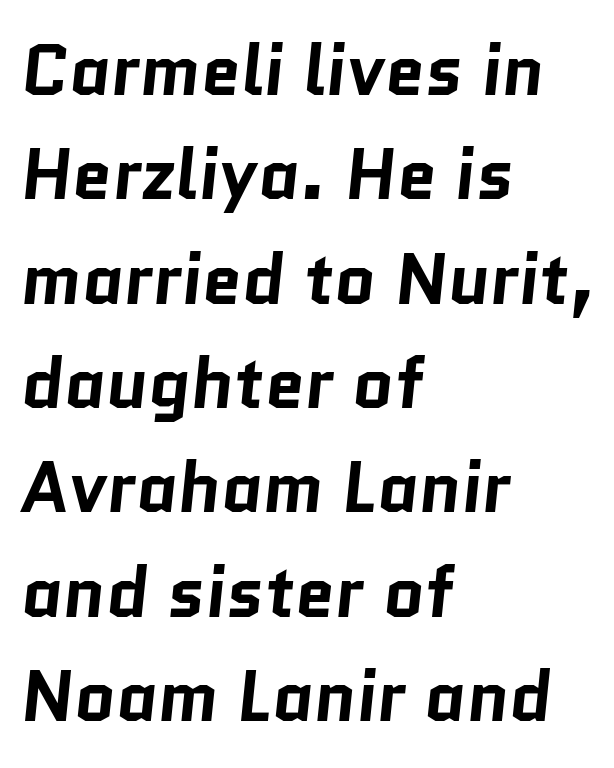
Q: Is the text bold? A: Yes.
Q: Is the typeface a serif or a sans-serif typeface? A: Sans-serif.
Q: Is the text underlined? A: No.
Q: How is the paragraph aligned? A: Left-aligned.
Q: Is the spacing between letters normal or unusually wide? A: Normal.
Q: Is the spacing between lines tight, normal or loose? A: Normal.
Q: Width (condensed, normal, or wide)? A: Normal.
Q: Stroke contrast? A: Low.
Q: x-height? A: Medium.
Q: Monospaced? A: No.
